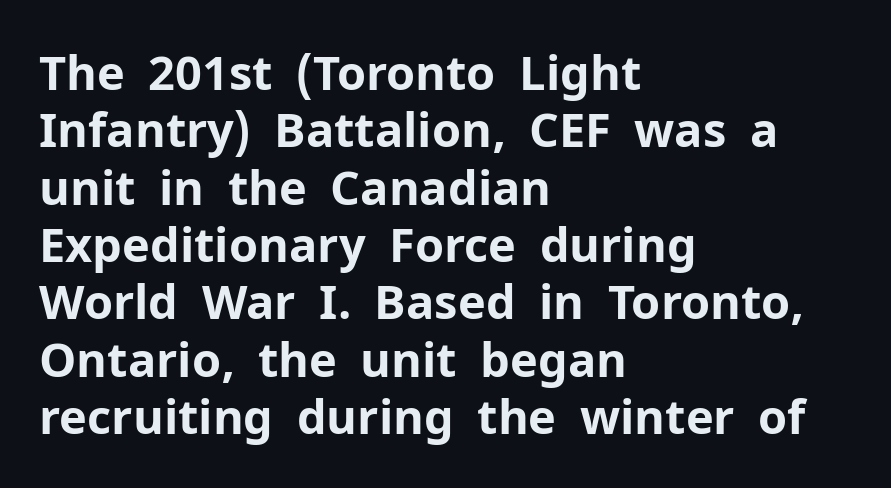
The image shows 47 px bold sans-serif type, upright; set left-aligned, line spacing 1.22x, normal letter spacing, not underlined; low stroke contrast and a medium x-height.
